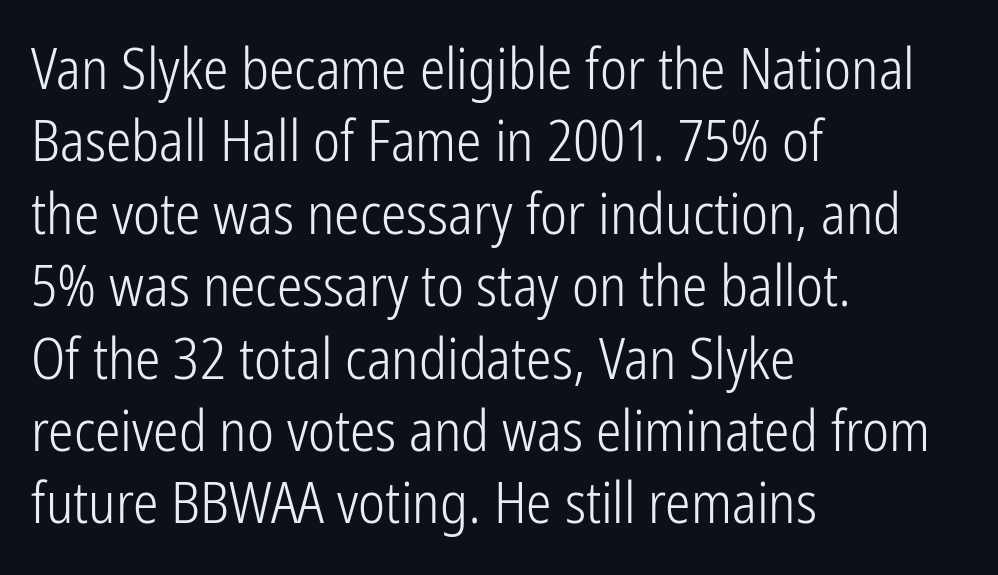
Q: Is the text bold? A: No.
Q: Is the text italic (slanted)? A: No, it is upright.
Q: Is the typeface a serif or a sans-serif typeface? A: Sans-serif.
Q: Is the text underlined? A: No.
Q: How is the paragraph aligned? A: Left-aligned.
Q: Is the spacing between letters normal or unusually wide? A: Normal.
Q: Is the spacing between lines tight, normal or loose? A: Normal.
Q: Width (condensed, normal, or wide)? A: Condensed.
Q: Stroke contrast? A: Low.
Q: x-height? A: Medium.
Q: Monospaced? A: No.
